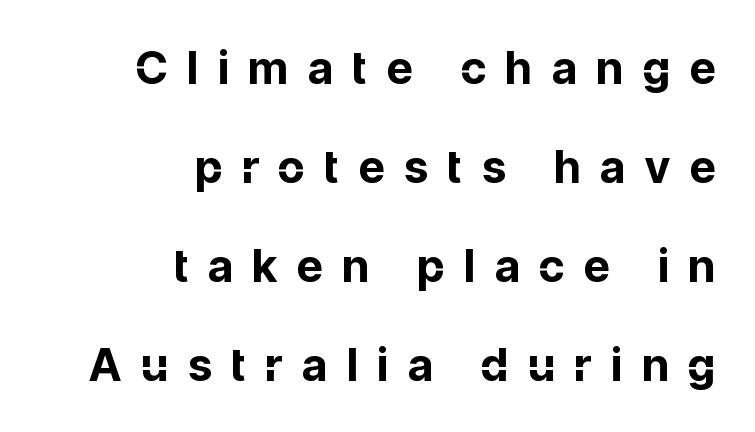
Q: Is the text bold? A: Yes.
Q: Is the text italic (slanted)? A: No, it is upright.
Q: Is the typeface a serif or a sans-serif typeface? A: Sans-serif.
Q: Is the text underlined? A: No.
Q: How is the paragraph aligned? A: Right-aligned.
Q: Is the spacing between letters normal or unusually wide? A: Unusually wide.
Q: Is the spacing between lines tight, normal or loose? A: Loose.
Q: Width (condensed, normal, or wide)? A: Normal.
Q: Stroke contrast? A: Low.
Q: x-height? A: Medium.
Q: Monospaced? A: No.
